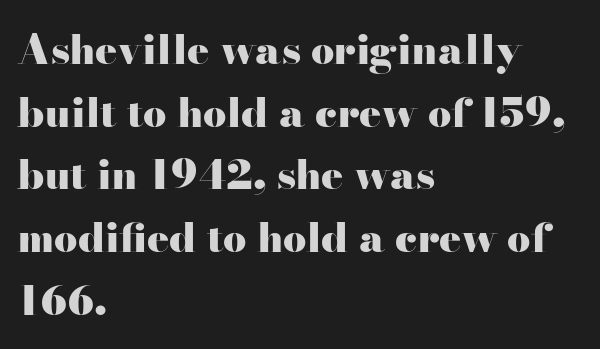
{"serif": "yes", "italic": "no", "bold": "yes", "weight": "heavy", "width": "wide", "stroke_contrast": "high", "x_height": "small", "monospaced": "no", "underline": "no", "align": "left", "line_spacing": "normal", "line_spacing_ratio": 1.53, "letter_spacing": "normal", "letter_spacing_em": 0.0, "glyph_px": 41}
